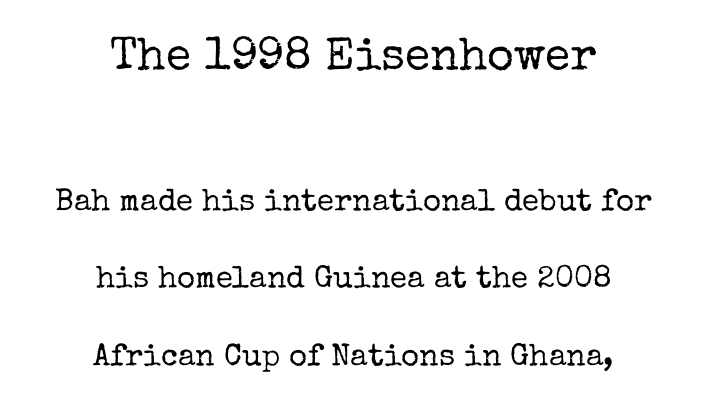
The image shows 46 px regular-weight serif type, upright; set centered, loose line spacing (2.5x), normal letter spacing, not underlined; the first (top) block is 1.48x larger; low stroke contrast and a medium x-height.
